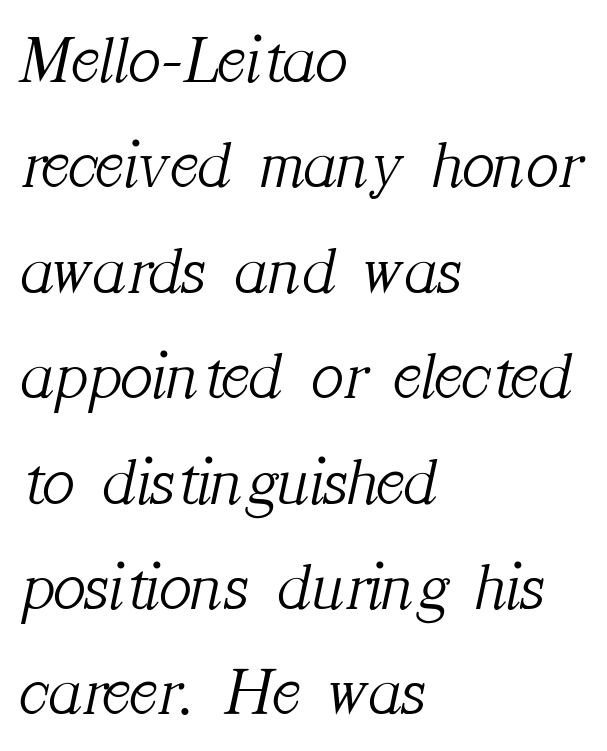
The image shows 68 px light serif type, italic (leaning right); set left-aligned, normal line spacing (1.55x), normal letter spacing, not underlined; medium stroke contrast and a medium x-height.
